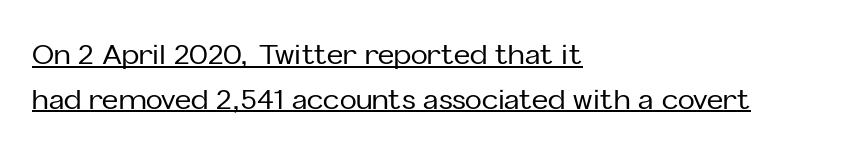
The image shows 28 px sans-serif type, upright; set left-aligned, normal line spacing (1.59x), normal letter spacing, underlined; low stroke contrast and a medium x-height.
